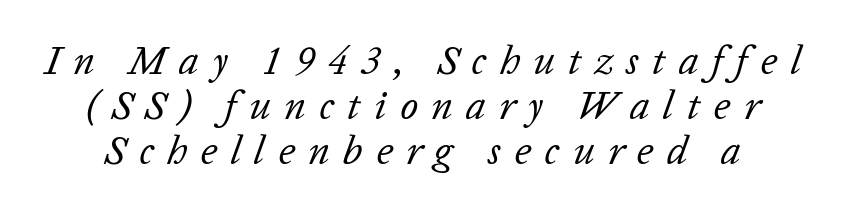
Q: Is the text bold? A: No.
Q: Is the text italic (slanted)? A: Yes, it leans right by about 20 degrees.
Q: Is the text underlined? A: No.
Q: Is the spacing between letters normal or unusually wide? A: Unusually wide.
Q: Is the spacing between lines tight, normal or loose? A: Tight.
Q: Width (condensed, normal, or wide)? A: Normal.
Q: Stroke contrast? A: Low.
Q: x-height? A: Medium.
Q: Monospaced? A: No.
